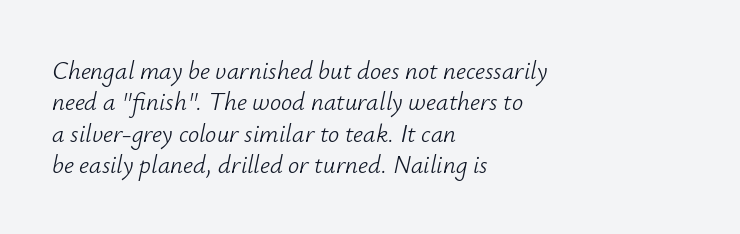
No word sits above an underline. On a weight scale, this lands at 450 or below. Italic: yes, the glyphs are oblique. Leading: standard. Each word holds together tightly as a unit, with standard inter-letter gaps.
